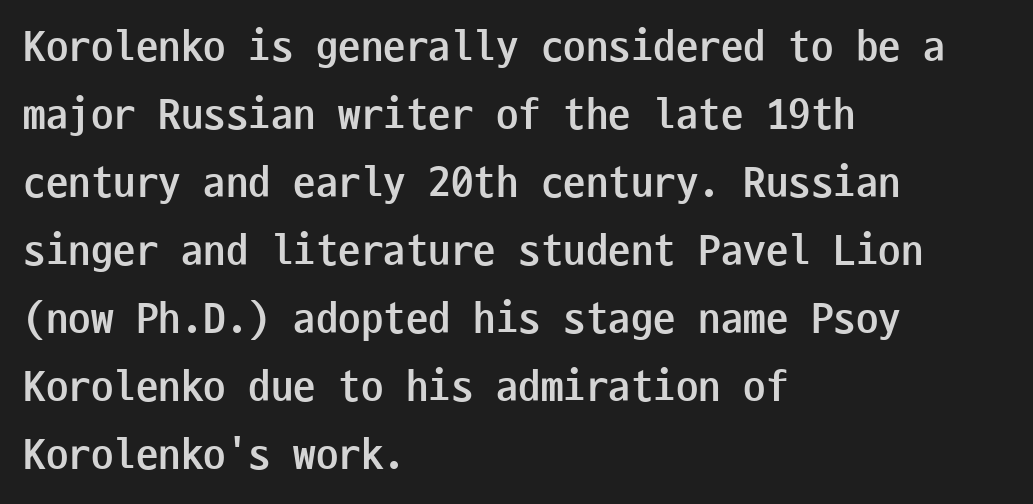
Q: Is the text bold? A: Yes.
Q: Is the text italic (slanted)? A: No, it is upright.
Q: Is the typeface a serif or a sans-serif typeface? A: Sans-serif.
Q: Is the text underlined? A: No.
Q: How is the paragraph aligned? A: Left-aligned.
Q: Is the spacing between letters normal or unusually wide? A: Normal.
Q: Is the spacing between lines tight, normal or loose? A: Normal.
Q: Width (condensed, normal, or wide)? A: Condensed.
Q: Stroke contrast? A: Low.
Q: x-height? A: Medium.
Q: Monospaced? A: Yes.
